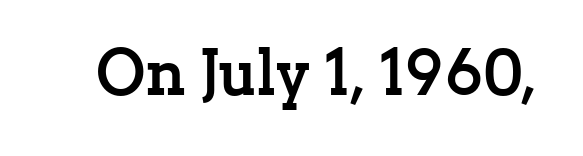
The lettering stays uniformly vertical, giving the passage a roman look. Any mark beneath the type? The region is blank. Observe the ordinary spacing: letters are neighbours, not strangers. Type style note: has serifs. Does the weight exceed regular? Yes, all the way to bold.
